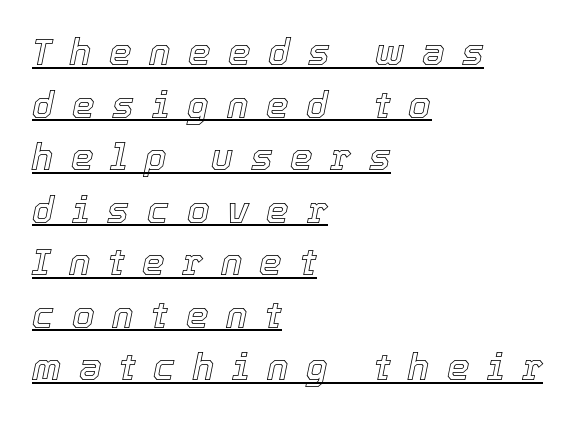
Q: Is the text italic (slanted)? A: Yes, it leans right by about 12 degrees.
Q: Is the text underlined? A: Yes.
Q: How is the paragraph aligned? A: Left-aligned.
Q: Is the spacing between letters normal or unusually wide? A: Unusually wide.
Q: Is the spacing between lines tight, normal or loose? A: Normal.
Q: Width (condensed, normal, or wide)? A: Normal.
Q: x-height? A: Medium.
Q: Monospaced? A: No.
